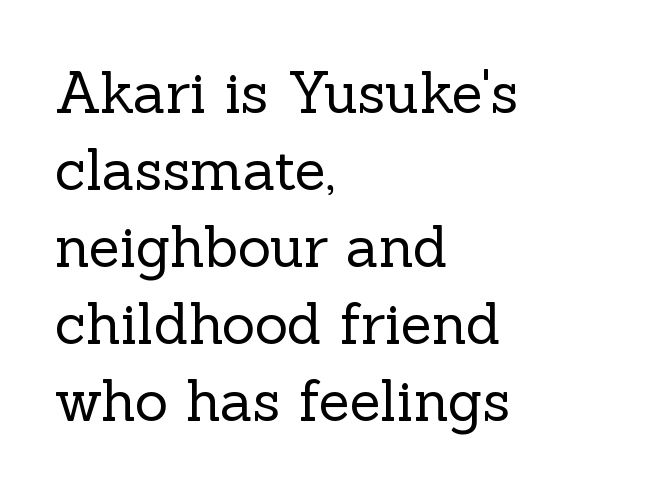
Letterform terminals end in serifs throughout the passage. This sample has the flowing, uneven cadence of proportional lettering. Vertically, the passage feels balanced, rows spaced as you'd expect. This sample uses plain, unmodified letter spacing.
